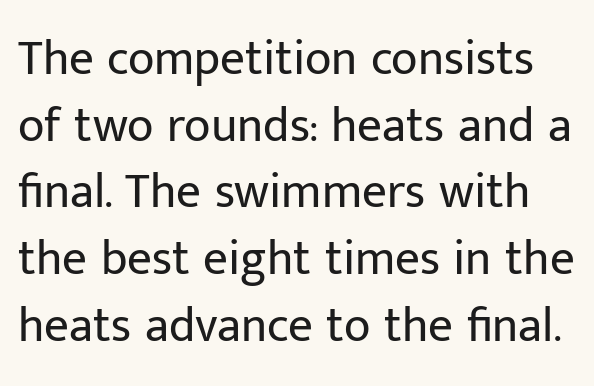
{"serif": "no", "italic": "no", "bold": "no", "weight": "regular", "width": "normal", "stroke_contrast": "low", "x_height": "medium", "monospaced": "no", "underline": "no", "line_spacing": "normal", "line_spacing_ratio": 1.36, "letter_spacing": "normal", "letter_spacing_em": 0.0, "glyph_px": 49}
